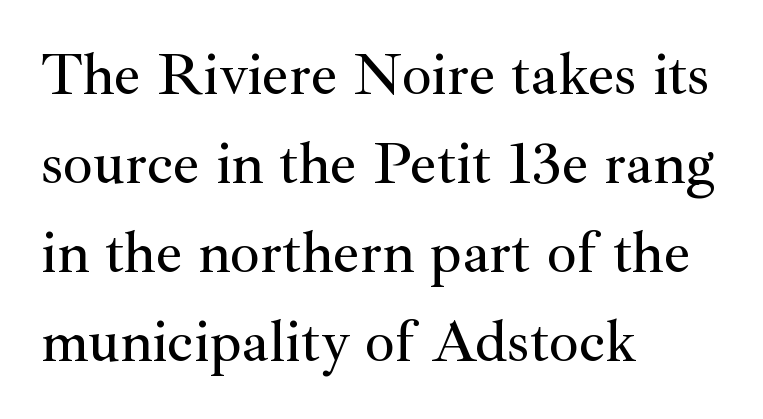
The image shows 59 px serif type, upright; set left-aligned, normal line spacing (1.51x), normal letter spacing, not underlined; medium stroke contrast and a small x-height.
